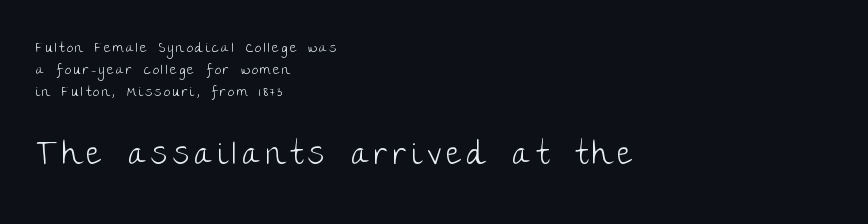
Q: Is the text bold? A: No.
Q: Is the text italic (slanted)? A: No, it is upright.
Q: Is the typeface a serif or a sans-serif typeface? A: Sans-serif.
Q: Is the text underlined? A: No.
Q: How is the paragraph aligned? A: Left-aligned.
Q: Is the spacing between lines tight, normal or loose? A: Normal.
Q: Which block of text is set in a larger size, the first (top) or the second (bottom)? A: The second (bottom) one.
Q: Width (condensed, normal, or wide)? A: Normal.
Q: Stroke contrast? A: Low.
Q: x-height? A: Large.
Q: Monospaced? A: No.
